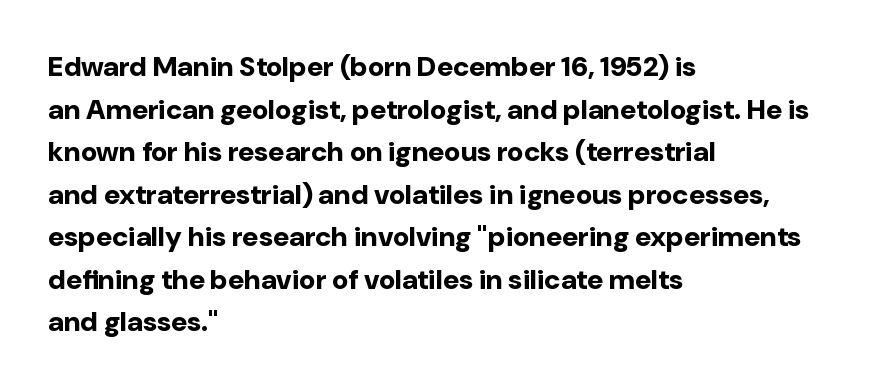
The image shows 28 px bold sans-serif type, upright; set left-aligned, normal line spacing (1.52x), normal letter spacing, not underlined; low stroke contrast and a medium x-height.
